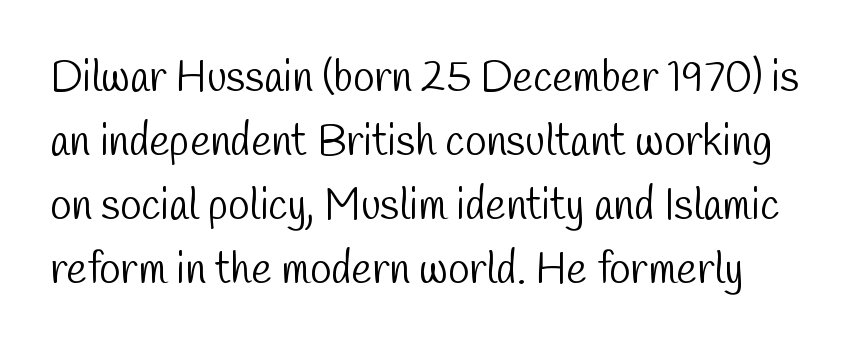
{"serif": "no", "bold": "no", "weight": "light", "width": "condensed", "stroke_contrast": "low", "x_height": "medium", "monospaced": "no", "underline": "no", "line_spacing": "normal", "line_spacing_ratio": 1.49, "letter_spacing": "normal", "letter_spacing_em": 0.0, "glyph_px": 43}
